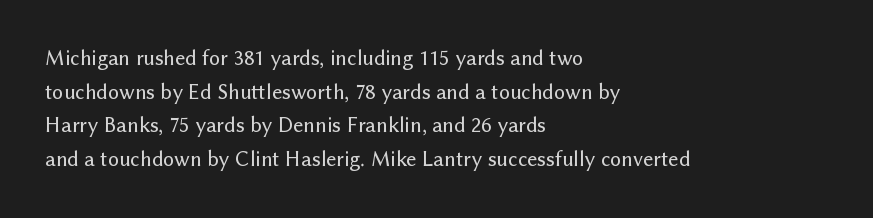
{"italic": "no", "underline": "no", "align": "left", "line_spacing": "normal", "line_spacing_ratio": 1.53, "letter_spacing": "normal", "letter_spacing_em": 0.0, "glyph_px": 22}
